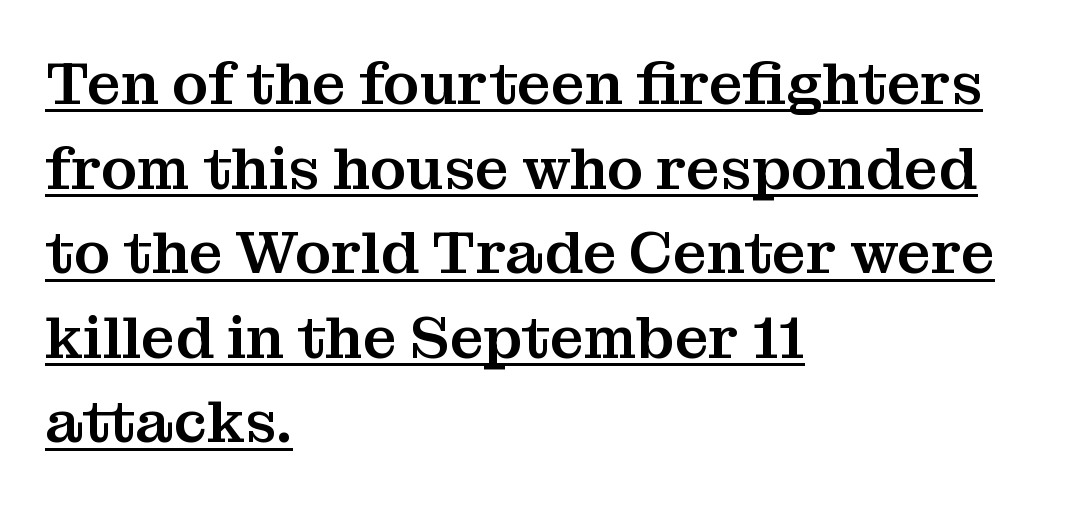
Short and long lines alike share a common starting point at left. The type sits square on the baseline with zero lean. This rendering employs a face with finishing strokes, i.e., a serif. The typesetter has applied underlining to the passage shown.
